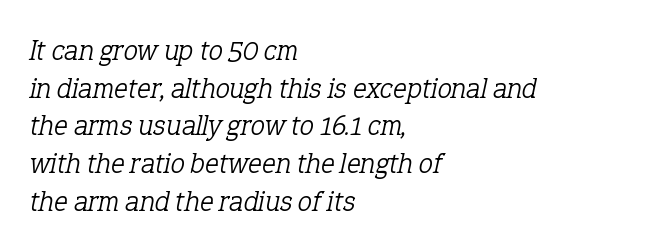
The image shows 29 px light serif type, italic (leaning right); set left-aligned, normal line spacing (1.3x), normal letter spacing, not underlined; low stroke contrast and a medium x-height.
